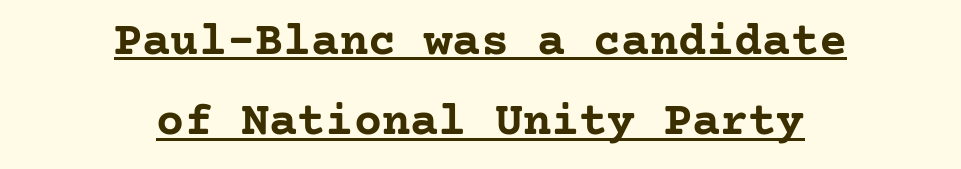
Q: Is the text bold? A: Yes.
Q: Is the text italic (slanted)? A: No, it is upright.
Q: Is the typeface a serif or a sans-serif typeface? A: Serif.
Q: Is the text underlined? A: Yes.
Q: How is the paragraph aligned? A: Centered.
Q: Is the spacing between letters normal or unusually wide? A: Normal.
Q: Width (condensed, normal, or wide)? A: Normal.
Q: Stroke contrast? A: Low.
Q: x-height? A: Medium.
